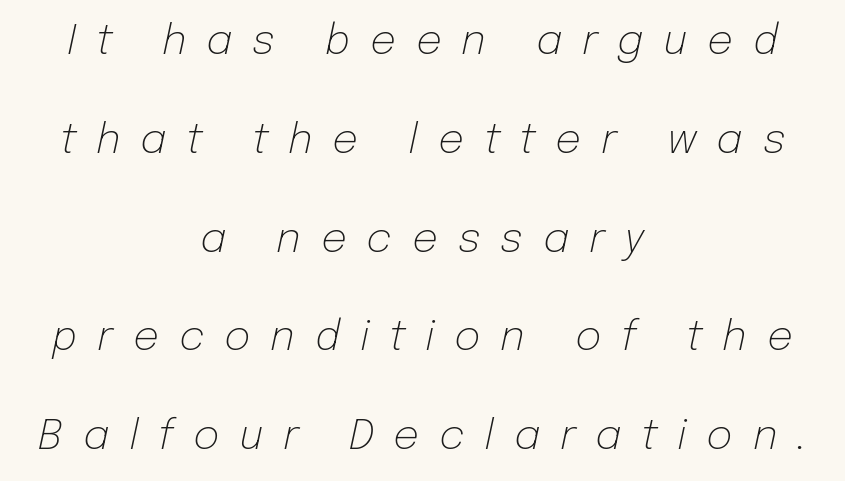
Loosely led — the rows are spread out. Quick note: italic. The lines are quadded center. Proportional: the letters do not fall into vertical columns.
